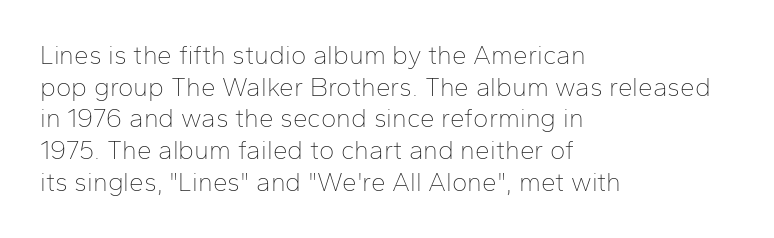
The image shows 26 px text type, upright; set left-aligned, line spacing 1.22x, normal letter spacing, not underlined.
